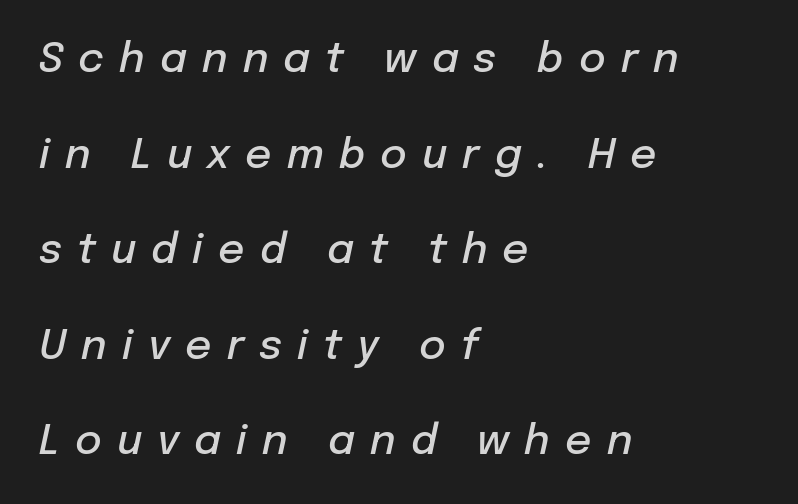
Q: Is the text bold? A: Semi-bold.
Q: Is the text italic (slanted)? A: Yes, it leans right by about 12 degrees.
Q: Is the text underlined? A: No.
Q: How is the paragraph aligned? A: Left-aligned.
Q: Is the spacing between letters normal or unusually wide? A: Unusually wide.
Q: Is the spacing between lines tight, normal or loose? A: Loose.
Q: Width (condensed, normal, or wide)? A: Normal.
Q: Stroke contrast? A: Low.
Q: x-height? A: Medium.
Q: Monospaced? A: No.
